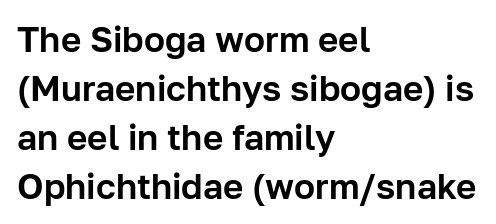
The image shows 35 px sans-serif type, upright; set left-aligned, normal line spacing (1.4x), normal letter spacing, not underlined; low stroke contrast and a medium x-height.
